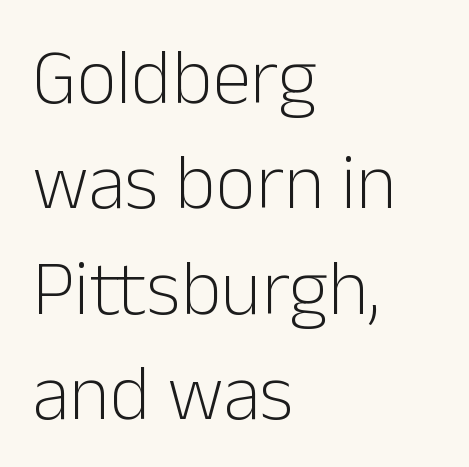
Q: Is the text bold? A: No.
Q: Is the text italic (slanted)? A: No, it is upright.
Q: Is the typeface a serif or a sans-serif typeface? A: Sans-serif.
Q: Is the text underlined? A: No.
Q: How is the paragraph aligned? A: Left-aligned.
Q: Is the spacing between letters normal or unusually wide? A: Normal.
Q: Is the spacing between lines tight, normal or loose? A: Normal.
Q: Width (condensed, normal, or wide)? A: Normal.
Q: Stroke contrast? A: Low.
Q: x-height? A: Medium.
Q: Monospaced? A: No.
